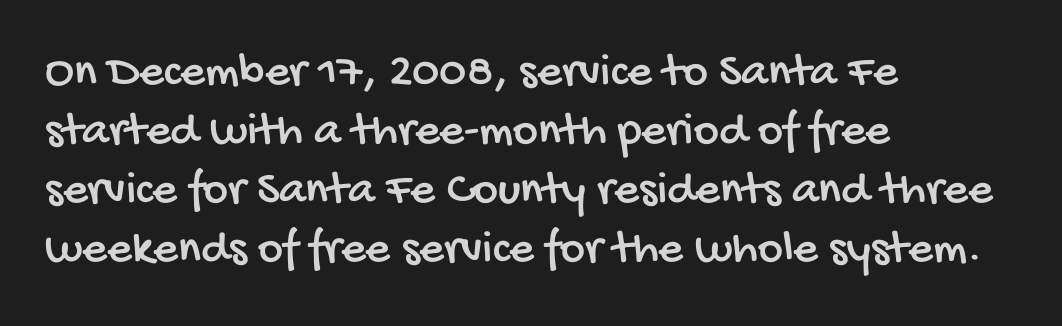
The image shows 48 px condensed sans-serif type; set left-aligned, line spacing 1.23x, normal letter spacing, not underlined; low stroke contrast and a large x-height.
